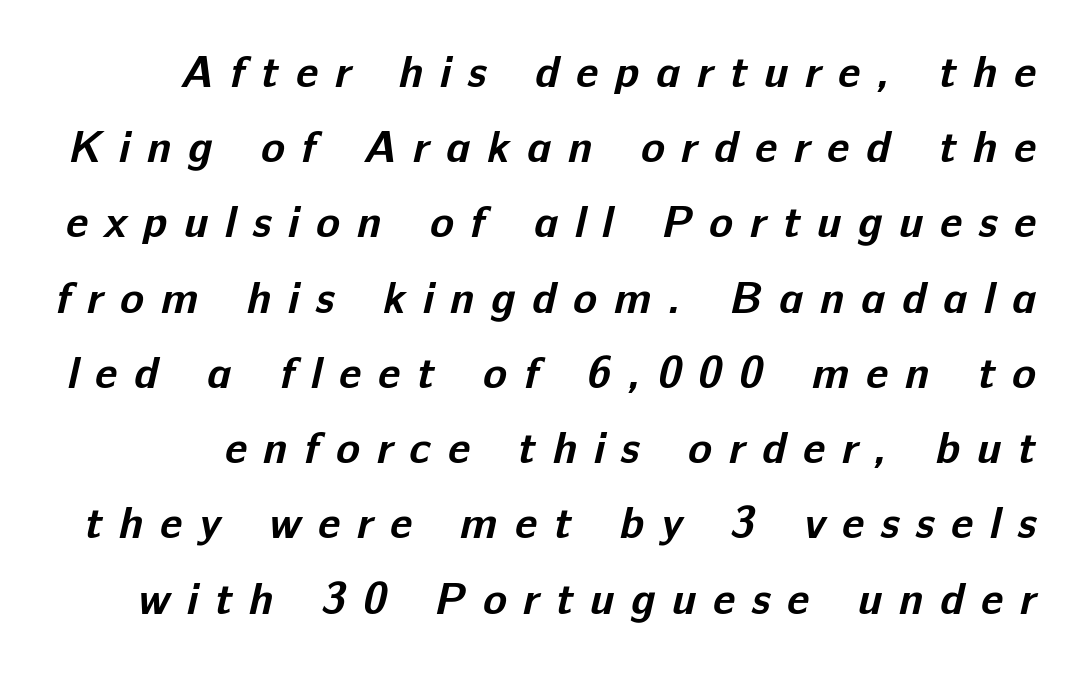
Q: Is the text bold? A: Yes.
Q: Is the typeface a serif or a sans-serif typeface? A: Sans-serif.
Q: Is the text underlined? A: No.
Q: Is the spacing between letters normal or unusually wide? A: Unusually wide.
Q: Width (condensed, normal, or wide)? A: Normal.
Q: Stroke contrast? A: Low.
Q: x-height? A: Medium.
Q: Monospaced? A: No.
